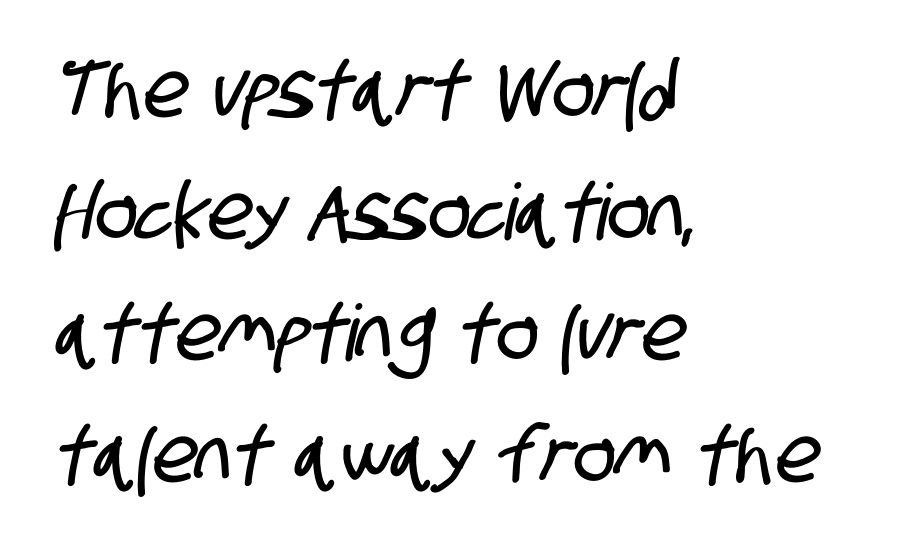
Q: Is the typeface a serif or a sans-serif typeface? A: Sans-serif.
Q: Is the text underlined? A: No.
Q: How is the paragraph aligned? A: Left-aligned.
Q: Is the spacing between letters normal or unusually wide? A: Normal.
Q: Is the spacing between lines tight, normal or loose? A: Normal.
Q: Width (condensed, normal, or wide)? A: Condensed.
Q: Stroke contrast? A: Low.
Q: x-height? A: Large.
Q: Monospaced? A: No.
